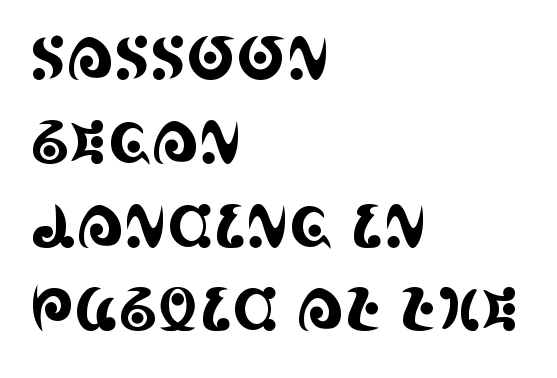
Q: Is the text italic (slanted)? A: No, it is upright.
Q: Is the typeface a serif or a sans-serif typeface? A: Serif.
Q: Is the text underlined? A: No.
Q: How is the paragraph aligned? A: Left-aligned.
Q: Is the spacing between letters normal or unusually wide? A: Normal.
Q: Is the spacing between lines tight, normal or loose? A: Normal.
Q: Width (condensed, normal, or wide)? A: Condensed.
Q: x-height? A: Large.
Q: Monospaced? A: No.
